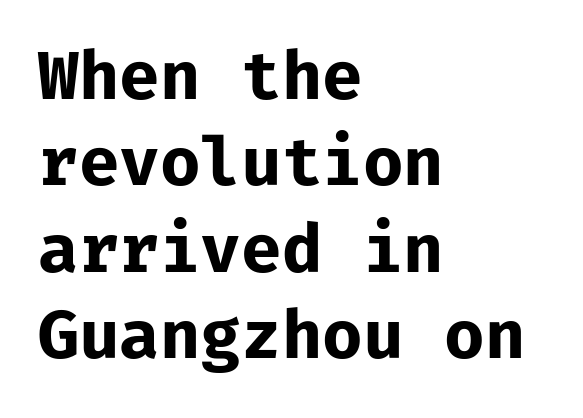
The image shows 66 px bold sans-serif type, upright, monospaced; set left-aligned, normal line spacing (1.31x), normal letter spacing, not underlined; low stroke contrast and a medium x-height.
